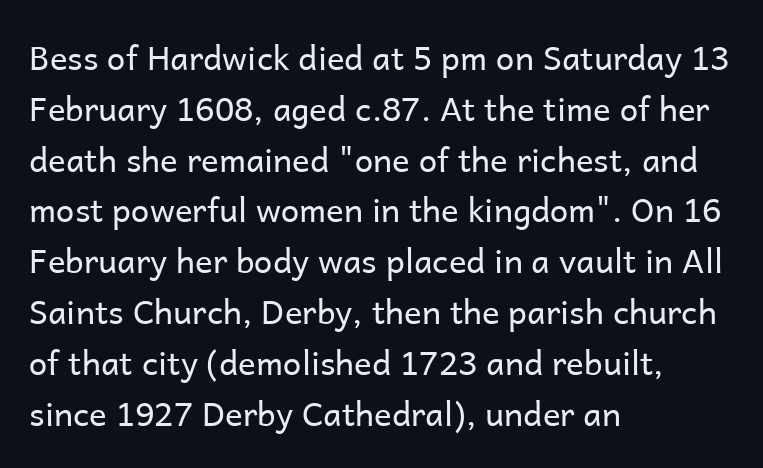
{"serif": "no", "italic": "no", "bold": "no", "weight": "regular", "width": "normal", "stroke_contrast": "low", "x_height": "medium", "monospaced": "no", "underline": "no", "align": "left", "line_spacing": "normal", "line_spacing_ratio": 1.54, "letter_spacing": "normal", "letter_spacing_em": 0.0, "glyph_px": 33}
